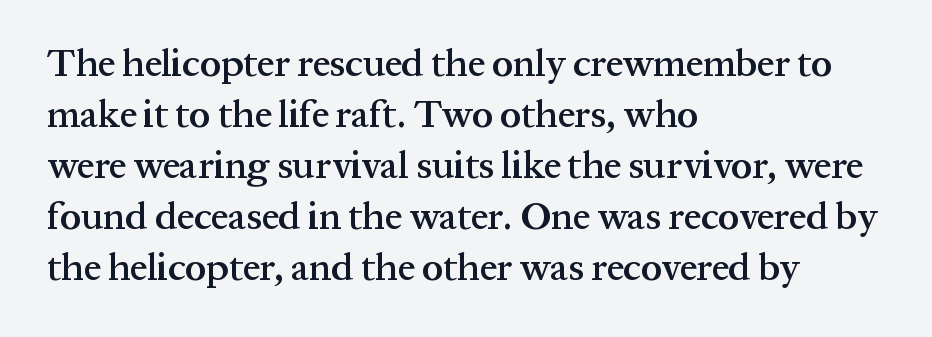
Is the letter spacing exaggerated? No — it looks like the ordinary default. The compositor pushed each line to the left boundary. A fair bit of extra ink — the face is semibold, not bold. Nope, not italic — everything's standing straight.
